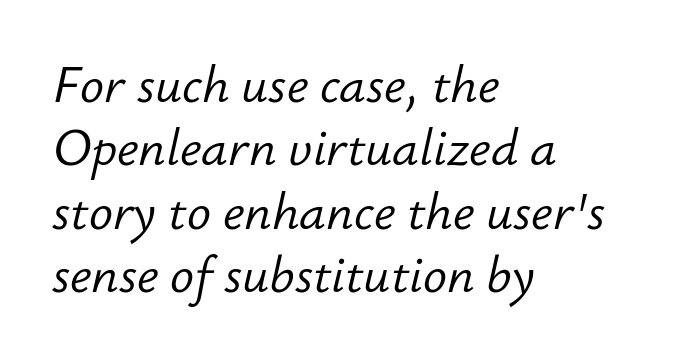
Nothing heavy about these letters — not bold at all. The line-height multiplier appears to be the usual default. The zone under the glyphs is completely vacant. Rendered with sloped, italic letterforms. The letters advance in unequal steps, a hallmark of proportional type. Tracking here is standard; glyphs follow each other at the usual distance.
